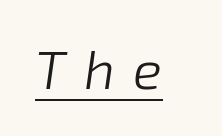
These glyphs show unthickened strokes, regular width or finer. Observe the wide spacing: letters keep a clear distance from each other. Check the space under the baseline: a stroke is drawn there. Slanted lettering throughout. Spacing verdict: proportional, widths tailored to each character.
